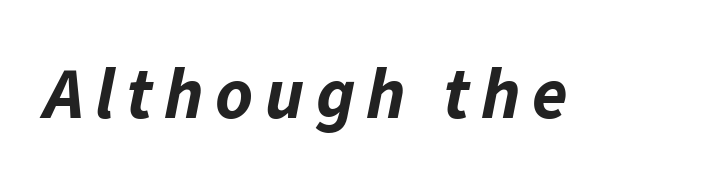
{"italic": "yes", "lean": "right", "slant_degrees": 11, "bold": "yes", "weight": "bold", "width": "normal", "stroke_contrast": "low", "x_height": "medium", "monospaced": "no", "underline": "no", "glyph_px": 72}
